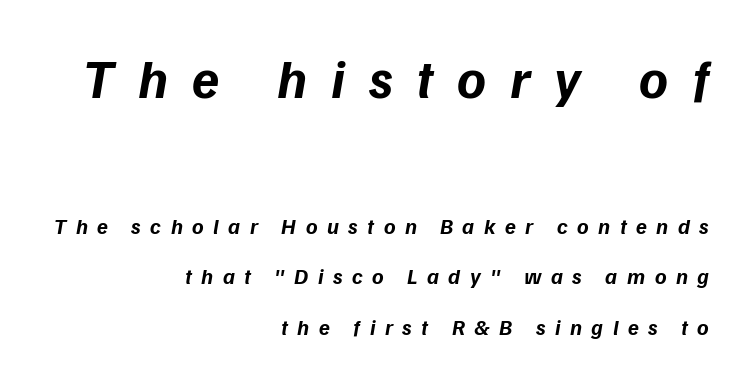
A clean baseline with only descenders dipping below it. Character size in the leading block exceeds that of the trailing block. Glyph-to-glyph distance is far greater than everyday printed text. Pretty heavy lettering here — definitely bold. The face used here has a pronounced slope to its letters. Is there much room between lines? Yes — plenty of vertical air separates them.
